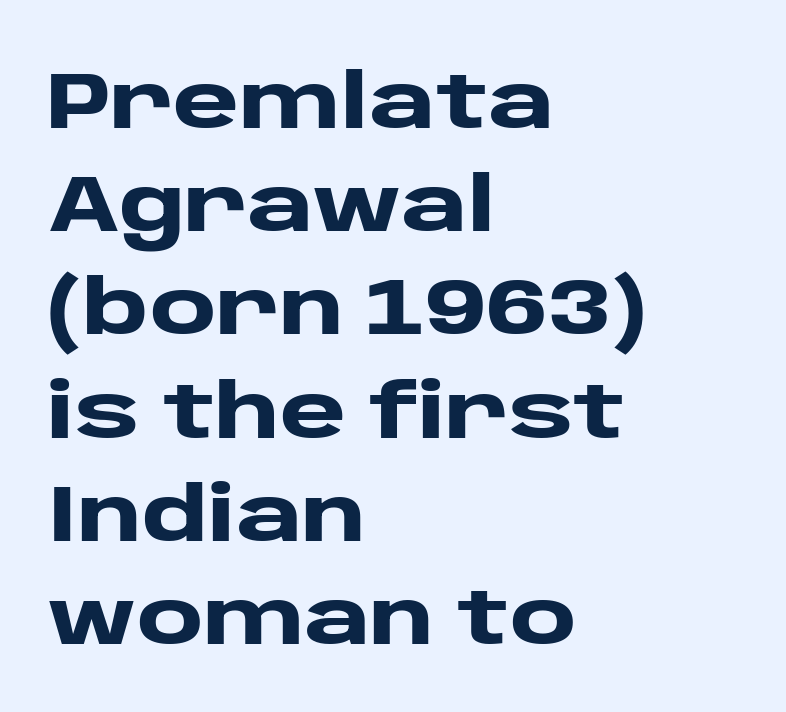
{"serif": "no", "italic": "no", "bold": "yes", "weight": "heavy", "width": "wide", "stroke_contrast": "low", "x_height": "large", "monospaced": "no", "underline": "no", "align": "left", "line_spacing": "normal", "line_spacing_ratio": 1.29, "letter_spacing": "normal", "letter_spacing_em": 0.0, "glyph_px": 80}
